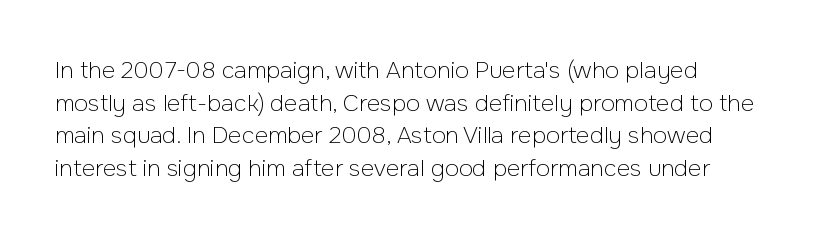
Q: Is the text bold? A: No.
Q: Is the text italic (slanted)? A: No, it is upright.
Q: Is the text underlined? A: No.
Q: Is the spacing between letters normal or unusually wide? A: Normal.
Q: Is the spacing between lines tight, normal or loose? A: Normal.
